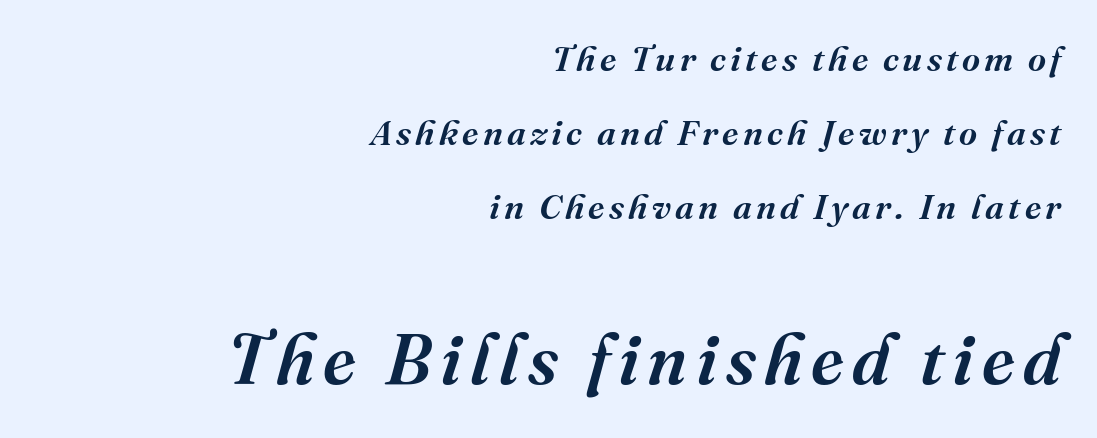
Compare the two chunks: the lower has the greater cap height. If you drew a ruler down the right edge, every line would touch it. A semibold gives these letters moderate extra thickness, short of bold. The rendering shows small feet on the letterforms — a serif design.
